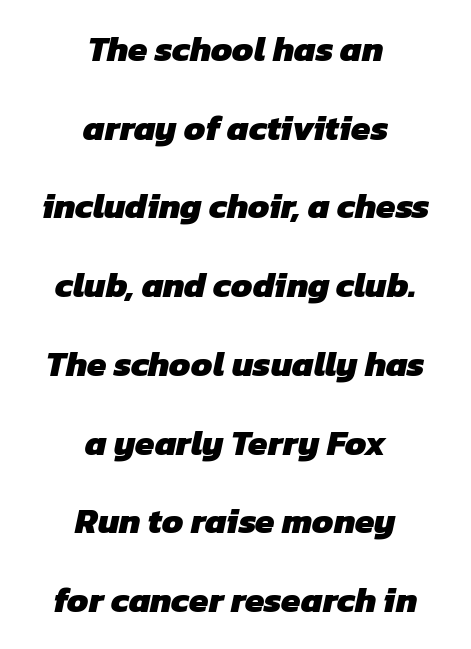
The text was rendered using a sans face with plain stroke endings. Vertical spacing — loose. Think of a printed novel: that variable character pitch is what you see here. You could call the tracking neutral — neither tight nor loose. Reading down the block, each line starts at a different indent, mirrored at its end.
